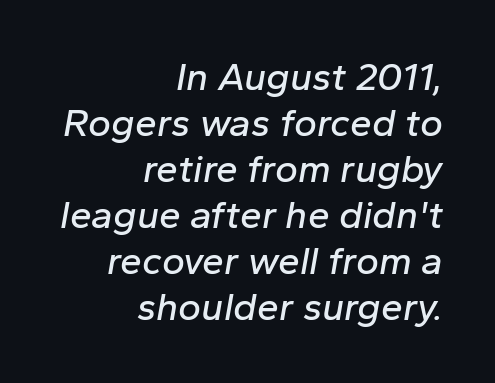
The image shows 39 px text type, italic (leaning right); set right-aligned, line spacing 1.18x, normal letter spacing, not underlined; low stroke contrast and a medium x-height.
